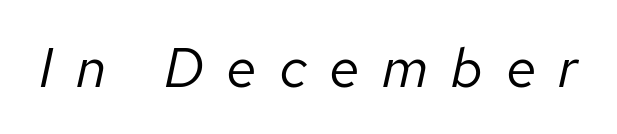
The image shows 56 px regular-weight type, italic (leaning right); set unusually wide letter spacing (+0.4 em), not underlined; low stroke contrast and a medium x-height.
